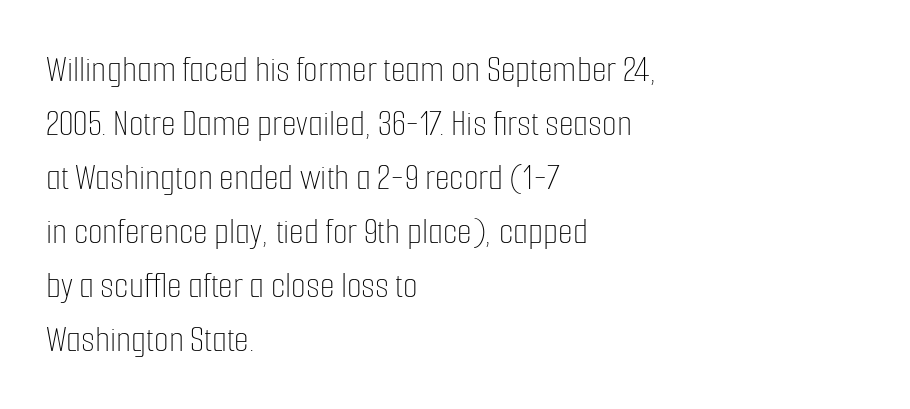
{"italic": "no", "bold": "no", "weight": "thin", "width": "condensed", "stroke_contrast": "low", "x_height": "medium", "monospaced": "no", "underline": "no", "align": "left", "line_spacing": "normal", "line_spacing_ratio": 1.42, "letter_spacing": "normal", "letter_spacing_em": 0.0, "glyph_px": 38}
